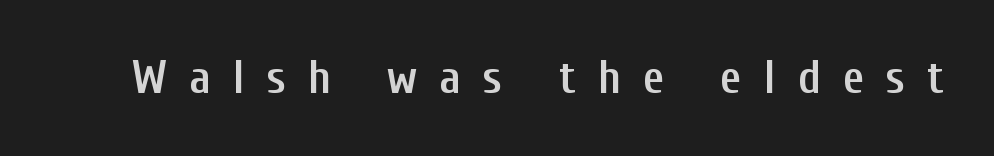
{"serif": "no", "italic": "no", "bold": "semi", "weight": "semibold", "width": "condensed", "stroke_contrast": "low", "x_height": "medium", "monospaced": "no", "underline": "no", "letter_spacing": "wide", "letter_spacing_em": 0.47, "glyph_px": 47}
